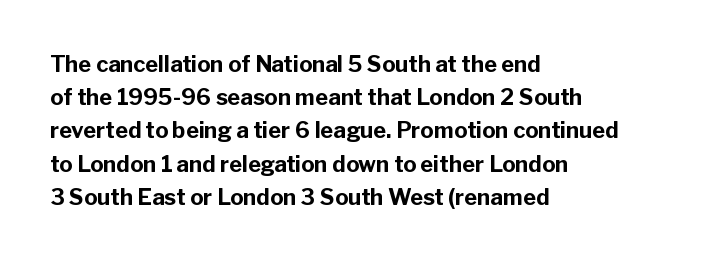
{"italic": "no", "bold": "yes", "underline": "no", "align": "left", "line_spacing": "normal", "line_spacing_ratio": 1.51, "letter_spacing": "normal", "letter_spacing_em": 0.0, "glyph_px": 22}
